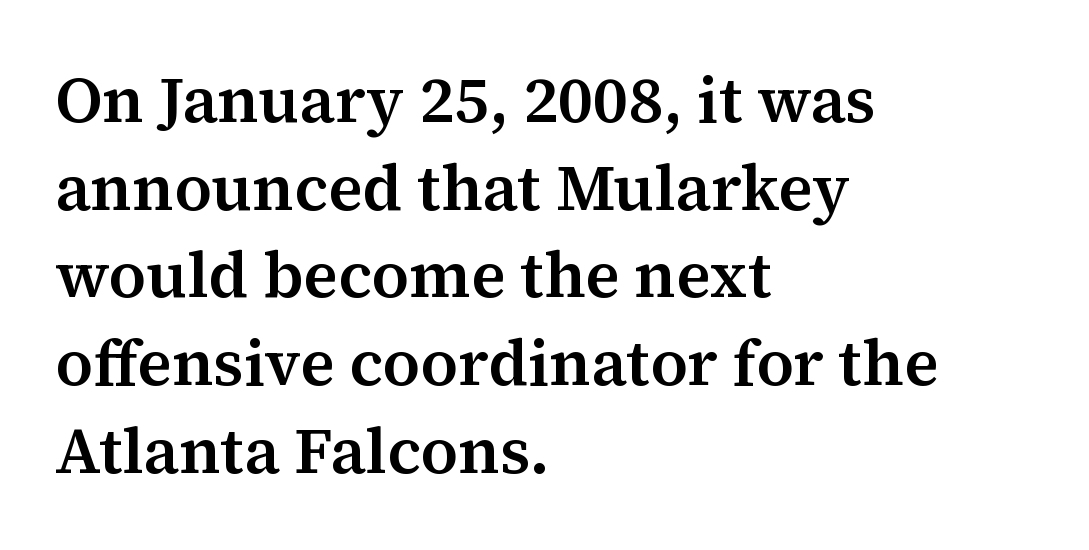
The image shows 64 px serif type, upright; set left-aligned, normal line spacing (1.37x), normal letter spacing, not underlined; medium stroke contrast and a medium x-height.
